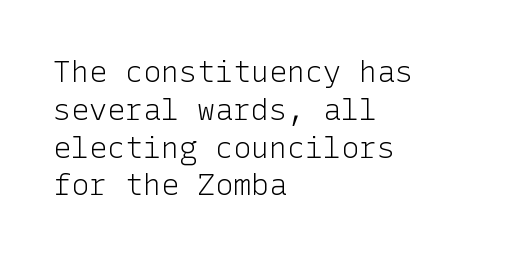
The type family on display is of the sans-serif kind. Whoever set this chose a conventional vertical rhythm. Nothing unusual about the tracking: characters are spaced as the font intends. This sample uses an upright cut, with every glyph sitting square on the baseline. Is the block centered? No — it sits flush against the left margin.
